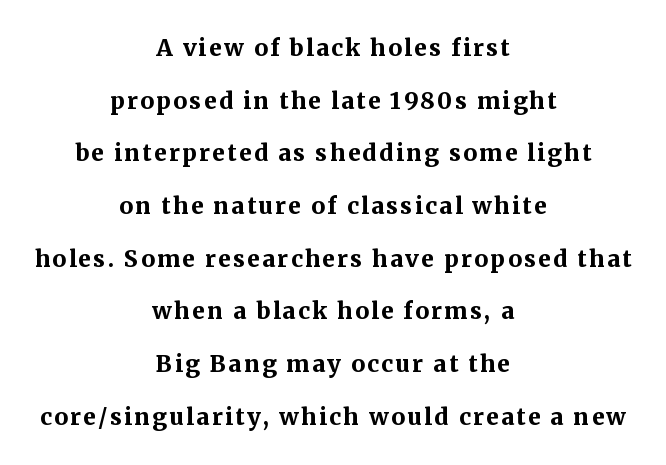
Q: Is the text bold? A: Yes.
Q: Is the text italic (slanted)? A: No, it is upright.
Q: Is the text underlined? A: No.
Q: How is the paragraph aligned? A: Centered.
Q: Is the spacing between lines tight, normal or loose? A: Loose.
